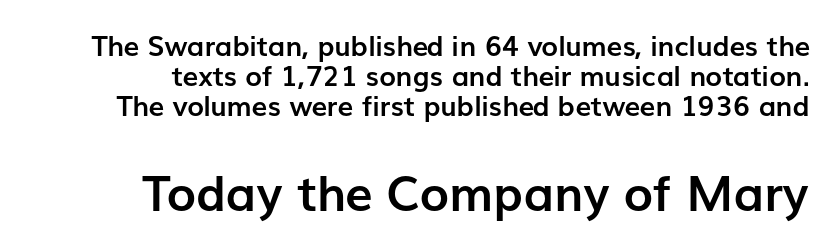
{"serif": "no", "italic": "no", "bold": "yes", "weight": "semibold", "width": "normal", "stroke_contrast": "low", "x_height": "medium", "monospaced": "no", "underline": "no", "align": "right", "line_spacing": "tight", "line_spacing_ratio": 1.08, "letter_spacing": "normal", "letter_spacing_em": 0.0, "larger_block": "second", "size_ratio": 1.75, "glyph_px": 49}
